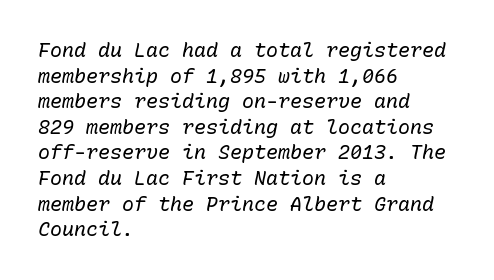
A typesetter would call this zero additional tracking. Leading matches the norm, producing a regular column. This sample is left-justified, so line endings fall wherever the words run out. Type without underlining. The font is comparable to plain body text, perhaps lighter.
